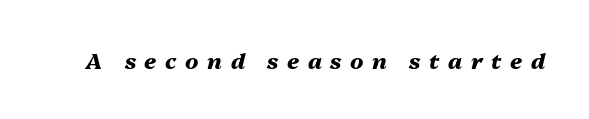
The image shows 22 px bold type, italic (leaning right); set unusually wide letter spacing (+0.39 em), not underlined.
